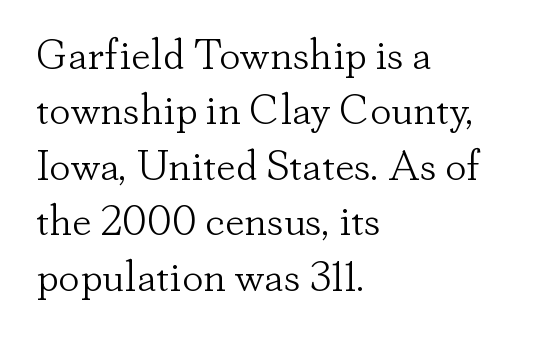
The image shows 43 px light serif type, upright; set left-aligned, normal line spacing (1.29x), normal letter spacing, not underlined; low stroke contrast and a small x-height.
